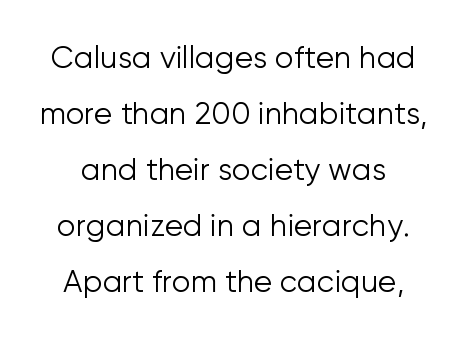
Q: Is the text bold? A: No.
Q: Is the text italic (slanted)? A: No, it is upright.
Q: Is the typeface a serif or a sans-serif typeface? A: Sans-serif.
Q: Is the text underlined? A: No.
Q: Is the spacing between letters normal or unusually wide? A: Normal.
Q: Width (condensed, normal, or wide)? A: Normal.
Q: Stroke contrast? A: Low.
Q: x-height? A: Medium.
Q: Monospaced? A: No.
